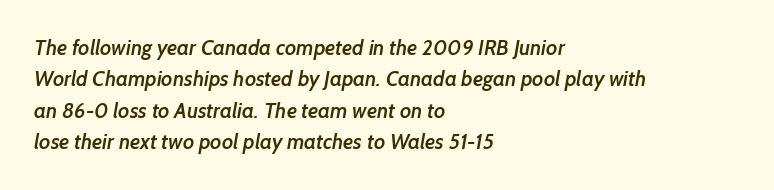
What stands out about the letter spacing? Nothing — it is the standard amount. Just letters on the line, the space beneath them empty. The paragraph has a hard left edge and a soft right edge. The characters look somewhat weighty, a semibold short of true bold. Interline gaps are of average width in this sample.
